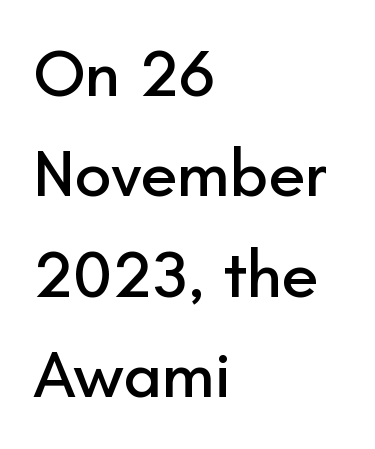
Q: Is the text italic (slanted)? A: No, it is upright.
Q: Is the typeface a serif or a sans-serif typeface? A: Sans-serif.
Q: Is the text underlined? A: No.
Q: How is the paragraph aligned? A: Left-aligned.
Q: Is the spacing between letters normal or unusually wide? A: Normal.
Q: Is the spacing between lines tight, normal or loose? A: Normal.
Q: Width (condensed, normal, or wide)? A: Normal.
Q: Stroke contrast? A: Low.
Q: x-height? A: Small.
Q: Monospaced? A: No.
